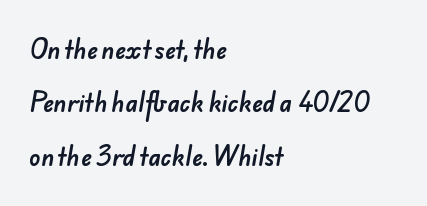
The image shows 23 px text type; set left-aligned, loose line spacing (2.32x), normal letter spacing, not underlined.
